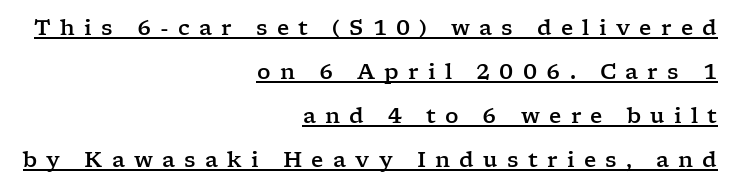
{"italic": "no", "underline": "yes", "align": "right", "line_spacing": "loose", "line_spacing_ratio": 2.1, "letter_spacing": "wide", "letter_spacing_em": 0.44, "glyph_px": 21}
